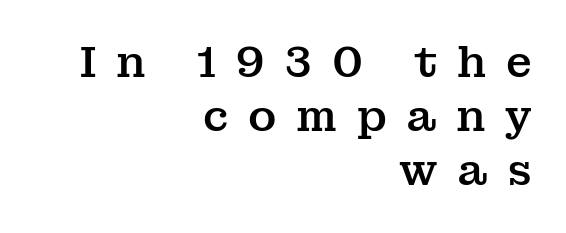
{"serif": "yes", "italic": "no", "width": "normal", "stroke_contrast": "medium", "x_height": "medium", "monospaced": "no", "underline": "no", "align": "right", "line_spacing": "normal", "line_spacing_ratio": 1.26, "letter_spacing": "wide", "letter_spacing_em": 0.45, "glyph_px": 43}
